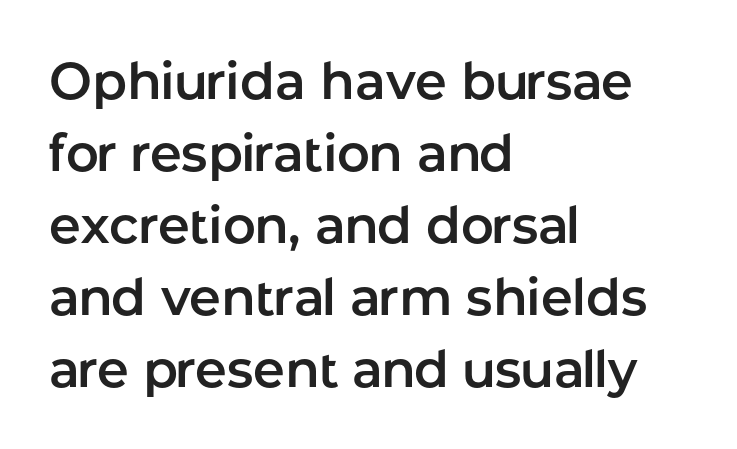
The rendering uses natural spacing where letterforms have individual widths. The face used here is a sans, in the tradition of grotesques and geometrics. The letters stand straight up with perfectly vertical stems. The line texture is even and compact thanks to regular tracking. In terms of leading, this rendering sits right in the middle.
